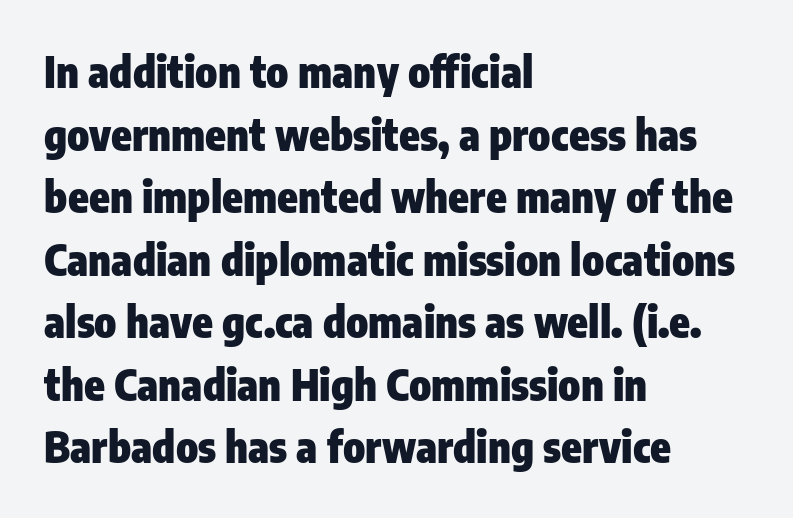
Q: Is the text bold? A: Yes.
Q: Is the text italic (slanted)? A: No, it is upright.
Q: Is the typeface a serif or a sans-serif typeface? A: Sans-serif.
Q: Is the text underlined? A: No.
Q: How is the paragraph aligned? A: Left-aligned.
Q: Is the spacing between letters normal or unusually wide? A: Normal.
Q: Is the spacing between lines tight, normal or loose? A: Normal.
Q: Width (condensed, normal, or wide)? A: Condensed.
Q: Stroke contrast? A: Low.
Q: x-height? A: Medium.
Q: Monospaced? A: No.
